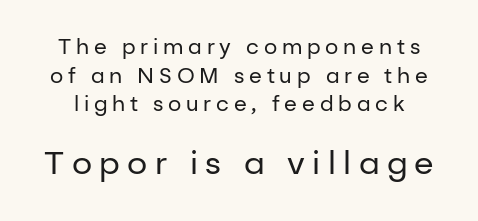
The image shows 32 px regular-weight sans-serif type, upright; set normal line spacing (1.36x), unusually wide letter spacing (+0.23 em), not underlined; the second (bottom) block is 1.52x larger; low stroke contrast and a medium x-height.
